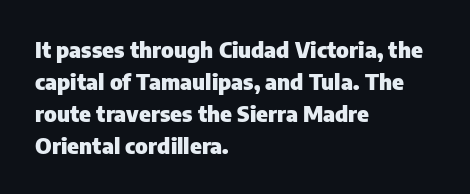
The image shows 22 px bold type, upright; set left-aligned, normal line spacing (1.45x), normal letter spacing, not underlined.
